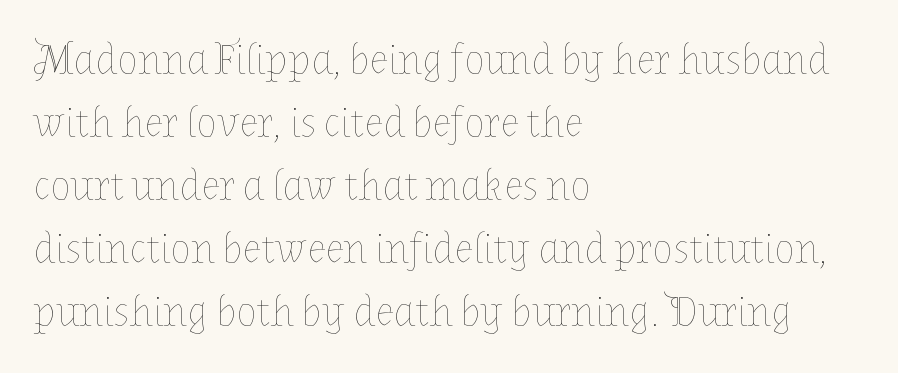
Reading down the block, your eye returns to a fixed left position each line. Compared with a typical body face, this is equally light or lighter still. Lines of text with bare space underneath. The type is set solid horizontally, with unmodified tracking. Successive baselines arrive at the customary interval. The letters stand straight up with perfectly vertical stems.
